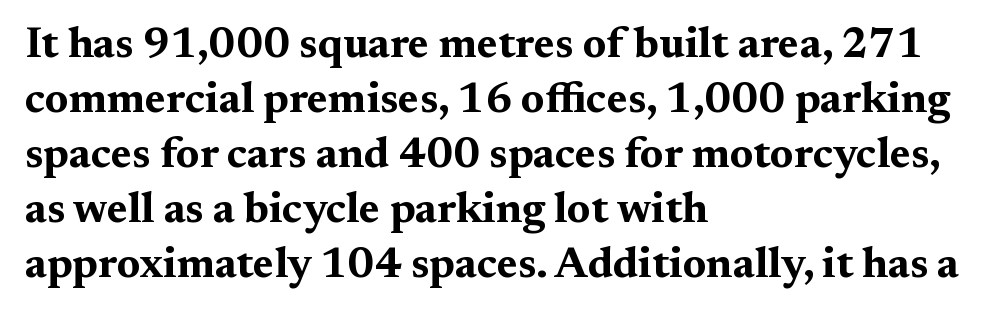
The image shows 43 px bold, wide serif type, upright; set left-aligned, normal line spacing (1.28x), normal letter spacing, not underlined; medium stroke contrast and a medium x-height.
